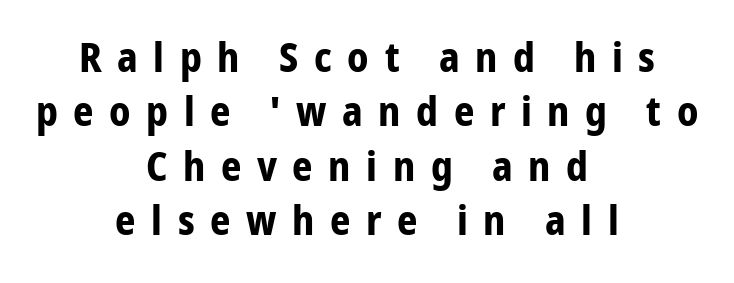
{"serif": "no", "italic": "no", "bold": "yes", "weight": "bold", "width": "condensed", "stroke_contrast": "low", "x_height": "medium", "monospaced": "no", "underline": "no", "align": "center", "line_spacing": "normal", "line_spacing_ratio": 1.36, "letter_spacing": "wide", "letter_spacing_em": 0.39, "glyph_px": 40}
